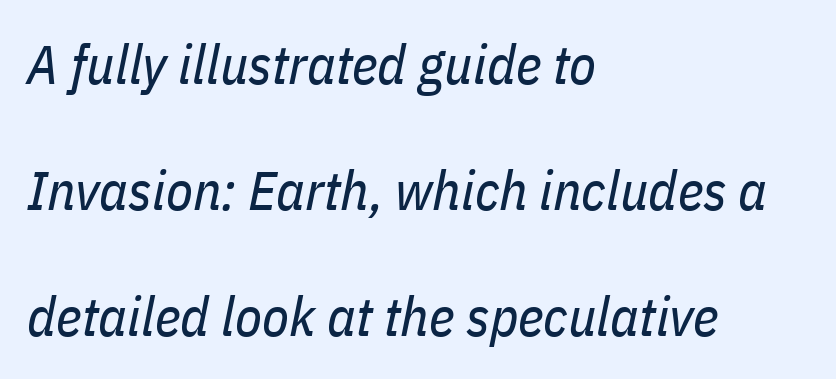
The letters advance in unequal steps, a hallmark of proportional type. Observe the ordinary spacing: letters are neighbours, not strangers. The strokes carry an ordinary text weight at most. The glyphs are unaccompanied by any horizontal stroke below them. Reading down the block, your eye returns to a fixed left position each line.
